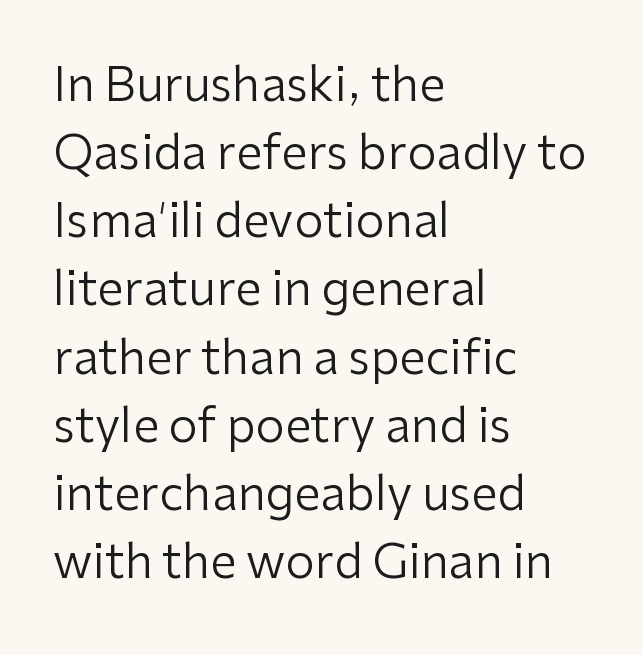
The image shows 47 px regular-weight sans-serif type, upright; set left-aligned, normal line spacing (1.45x), normal letter spacing, not underlined; low stroke contrast and a medium x-height.
